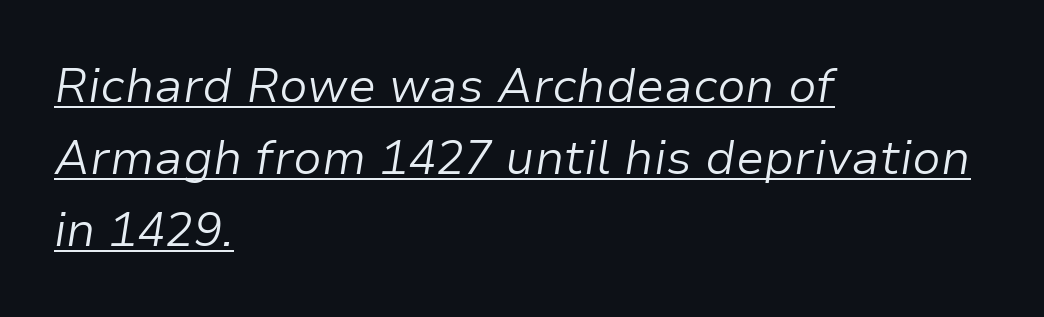
Q: Is the text bold? A: No.
Q: Is the text italic (slanted)? A: Yes, it leans right by about 9 degrees.
Q: Is the text underlined? A: Yes.
Q: How is the paragraph aligned? A: Left-aligned.
Q: Is the spacing between letters normal or unusually wide? A: Normal.
Q: Is the spacing between lines tight, normal or loose? A: Normal.
Q: Width (condensed, normal, or wide)? A: Normal.
Q: Stroke contrast? A: Low.
Q: x-height? A: Medium.
Q: Monospaced? A: No.
